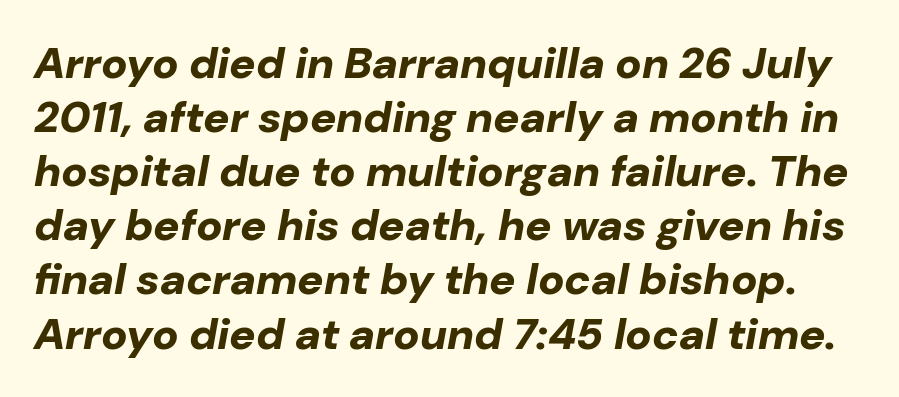
Italic: yes, the glyphs are oblique. The strip under each line holds only bare page. Is this a fixed-width face? No — the glyphs have proportional, varying widths. Heavy-handed strokes throughout: this text is bold. The type is set solid horizontally, with unmodified tracking.
